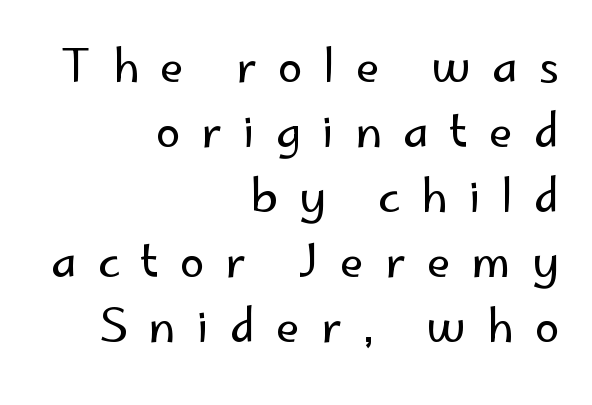
{"serif": "no", "italic": "no", "bold": "no", "weight": "regular", "width": "normal", "stroke_contrast": "low", "x_height": "small", "monospaced": "no", "underline": "no", "align": "right", "line_spacing": "normal", "line_spacing_ratio": 1.48, "letter_spacing": "wide", "letter_spacing_em": 0.48, "glyph_px": 44}
